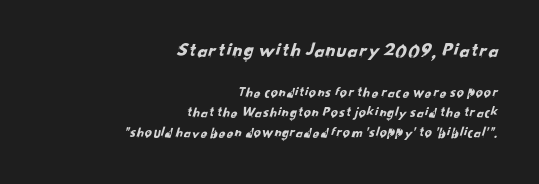
Q: Is the text underlined? A: No.
Q: How is the paragraph aligned? A: Right-aligned.
Q: Is the spacing between letters normal or unusually wide? A: Normal.
Q: Is the spacing between lines tight, normal or loose? A: Normal.
Q: Which block of text is set in a larger size, the first (top) or the second (bottom)? A: The first (top) one.
